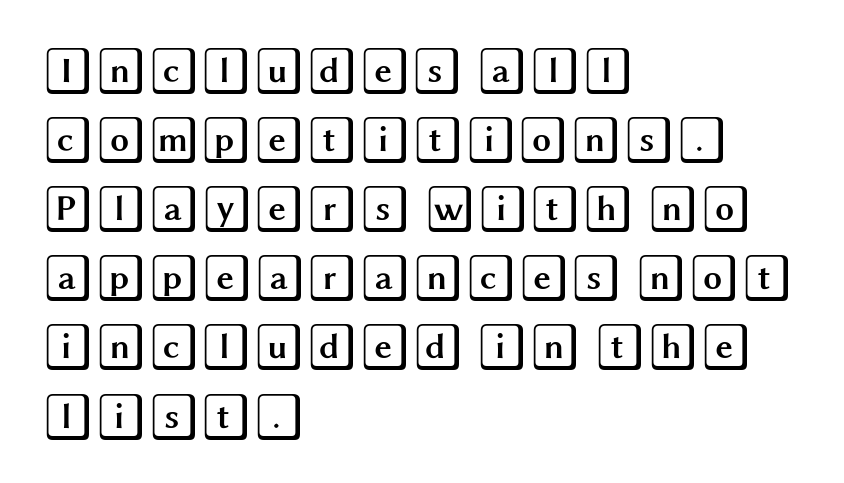
This is roman type, the default non-slanted kind. The vertical gap from one line to the next is medium. Descenders are the only things crossing below the line. Casual observation: everything's shoved over to the left.
